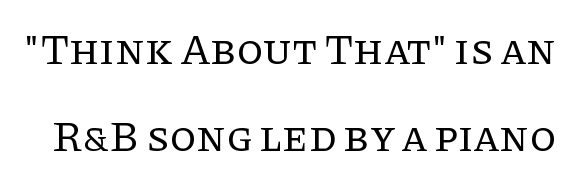
The image shows 43 px regular-weight serif type, upright; set loose line spacing (2.02x), normal letter spacing, not underlined; low stroke contrast and a large x-height.
